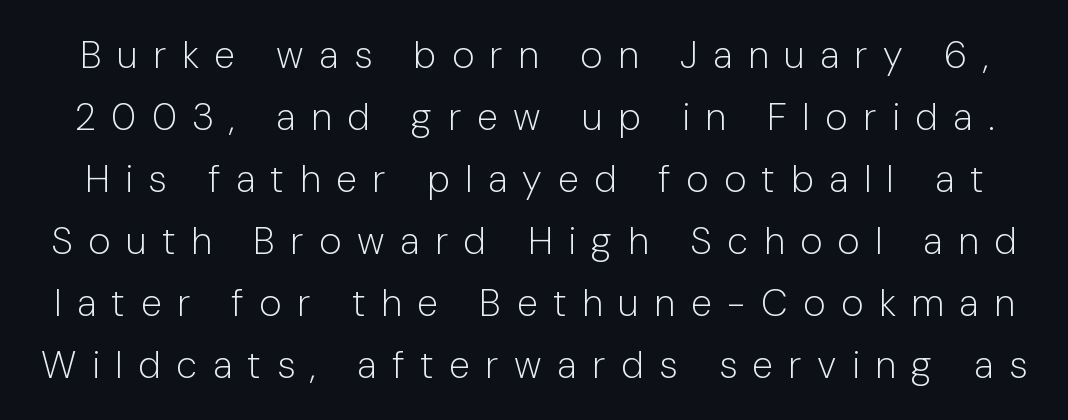
The image shows 38 px light sans-serif type, upright; set normal line spacing (1.63x), unusually wide letter spacing (+0.41 em), not underlined; low stroke contrast and a medium x-height.
